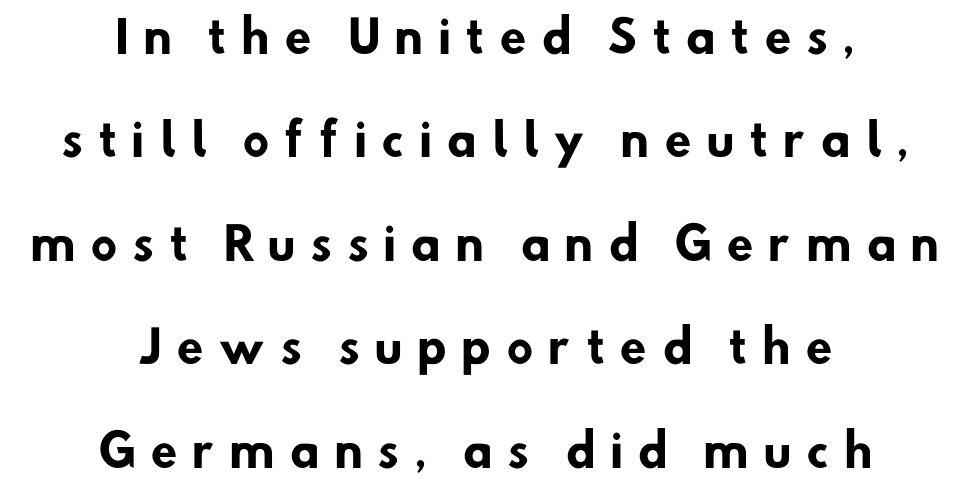
The image shows 44 px heavy sans-serif type; set centered, loose line spacing (2.35x), unusually wide letter spacing (+0.32 em), not underlined; low stroke contrast and a small x-height.
